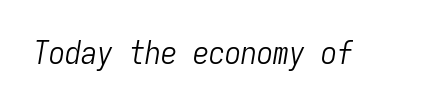
{"italic": "yes", "lean": "right", "slant_degrees": 9, "bold": "no", "weight": "light", "width": "condensed", "stroke_contrast": "low", "x_height": "medium", "monospaced": "yes", "underline": "no", "letter_spacing": "normal", "letter_spacing_em": 0.0, "glyph_px": 32}
